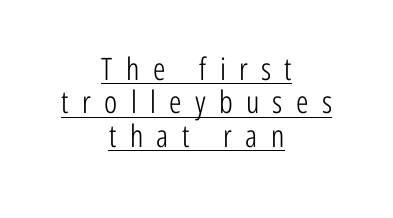
The image shows 31 px light, condensed sans-serif type, upright; set centered, tight line spacing (1.08x), unusually wide letter spacing (+0.43 em), underlined; low stroke contrast and a medium x-height.
